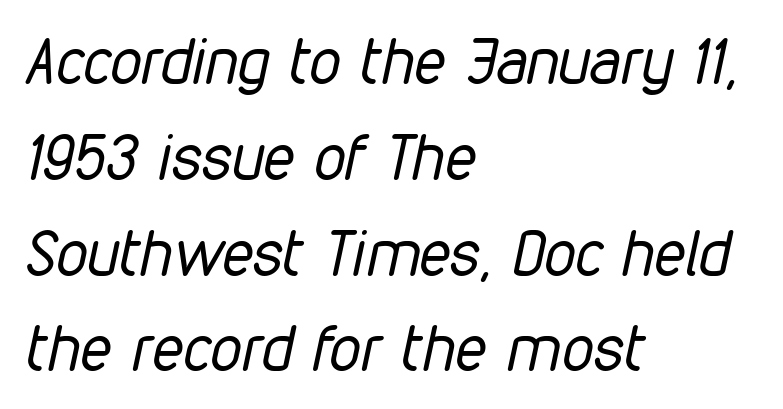
The image shows 63 px regular-weight, condensed type, italic (leaning right); set left-aligned, normal line spacing (1.52x), normal letter spacing, not underlined; low stroke contrast and a medium x-height.
